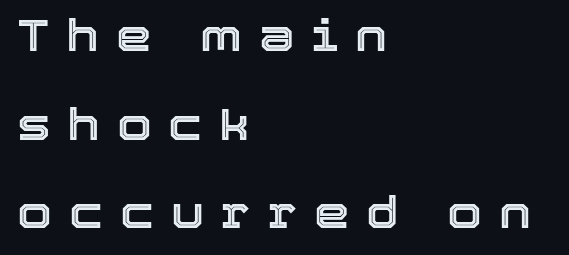
Q: Is the text italic (slanted)? A: No, it is upright.
Q: Is the text underlined? A: No.
Q: How is the paragraph aligned? A: Left-aligned.
Q: Is the spacing between letters normal or unusually wide? A: Unusually wide.
Q: Is the spacing between lines tight, normal or loose? A: Loose.
Q: Width (condensed, normal, or wide)? A: Normal.
Q: x-height? A: Medium.
Q: Monospaced? A: No.
